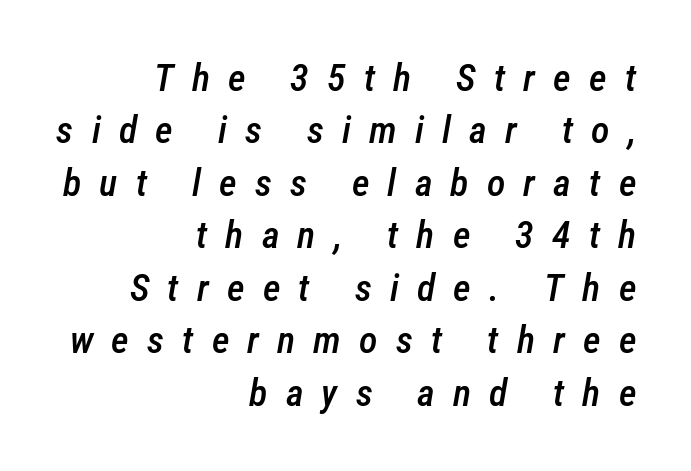
{"italic": "yes", "lean": "right", "slant_degrees": 12, "bold": "semi", "weight": "semibold", "width": "condensed", "stroke_contrast": "low", "x_height": "medium", "monospaced": "no", "underline": "no", "align": "right", "line_spacing": "normal", "line_spacing_ratio": 1.38, "letter_spacing": "wide", "letter_spacing_em": 0.48, "glyph_px": 38}
